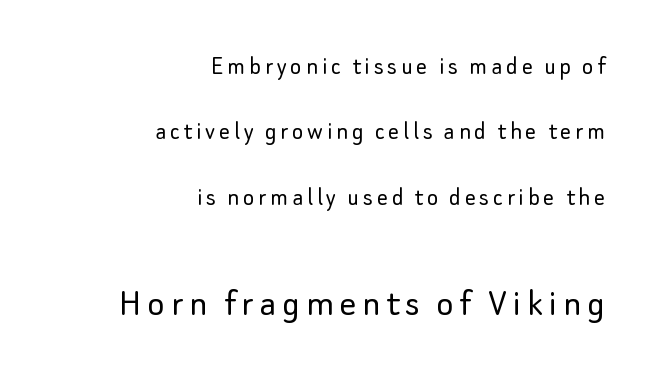
Q: Is the text bold? A: No.
Q: Is the text italic (slanted)? A: No, it is upright.
Q: Is the typeface a serif or a sans-serif typeface? A: Sans-serif.
Q: Is the text underlined? A: No.
Q: How is the paragraph aligned? A: Right-aligned.
Q: Is the spacing between lines tight, normal or loose? A: Loose.
Q: Which block of text is set in a larger size, the first (top) or the second (bottom)? A: The second (bottom) one.
Q: Width (condensed, normal, or wide)? A: Normal.
Q: Stroke contrast? A: Low.
Q: x-height? A: Small.
Q: Monospaced? A: No.
